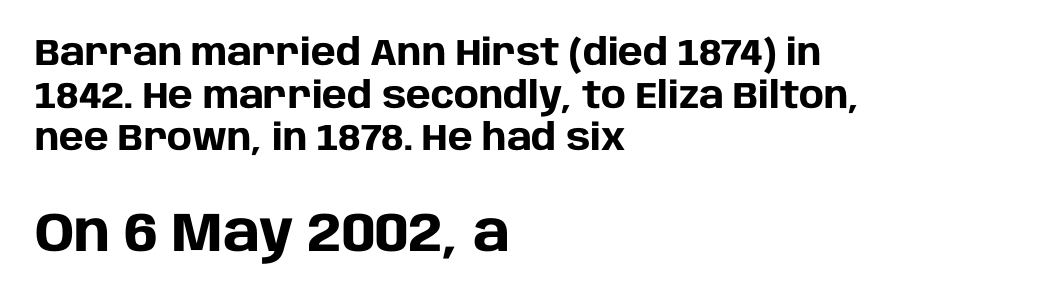
Q: Is the text bold? A: Yes.
Q: Is the text italic (slanted)? A: No, it is upright.
Q: Is the typeface a serif or a sans-serif typeface? A: Sans-serif.
Q: Is the text underlined? A: No.
Q: How is the paragraph aligned? A: Left-aligned.
Q: Is the spacing between letters normal or unusually wide? A: Normal.
Q: Is the spacing between lines tight, normal or loose? A: Tight.
Q: Which block of text is set in a larger size, the first (top) or the second (bottom)? A: The second (bottom) one.
Q: Width (condensed, normal, or wide)? A: Normal.
Q: Stroke contrast? A: Low.
Q: x-height? A: Large.
Q: Monospaced? A: No.
